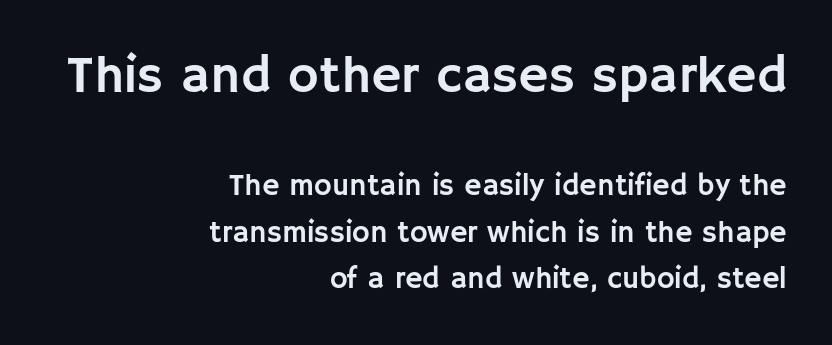
The image shows 52 px sans-serif type, upright; set right-aligned, normal line spacing (1.55x), normal letter spacing, not underlined; the first (top) block is 1.73x larger; low stroke contrast and a large x-height.
